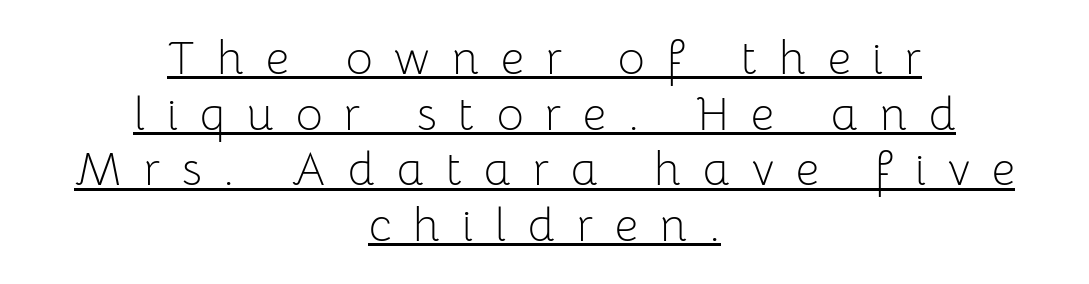
The image shows 46 px light sans-serif type, upright; set centered, line spacing 1.21x, unusually wide letter spacing (+0.48 em), underlined; low stroke contrast and a medium x-height.
